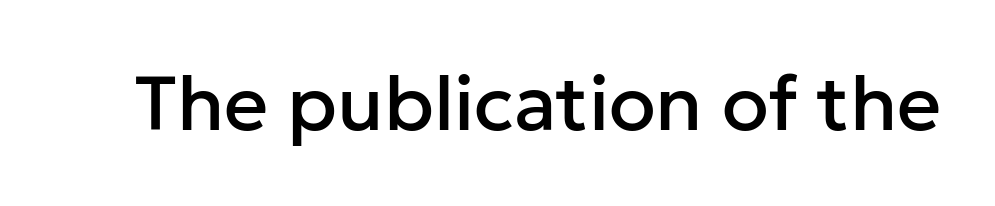
Q: Is the text italic (slanted)? A: No, it is upright.
Q: Is the typeface a serif or a sans-serif typeface? A: Sans-serif.
Q: Is the text underlined? A: No.
Q: Is the spacing between letters normal or unusually wide? A: Normal.
Q: Width (condensed, normal, or wide)? A: Normal.
Q: Stroke contrast? A: Low.
Q: x-height? A: Medium.
Q: Monospaced? A: No.
